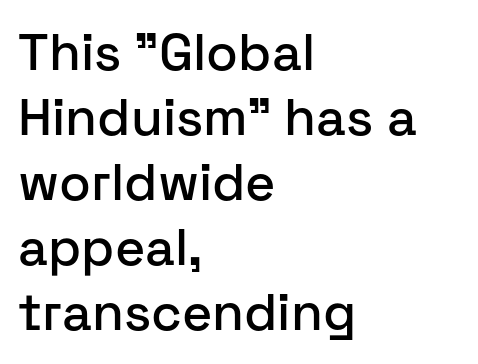
Q: Is the text italic (slanted)? A: No, it is upright.
Q: Is the typeface a serif or a sans-serif typeface? A: Sans-serif.
Q: Is the text underlined? A: No.
Q: How is the paragraph aligned? A: Left-aligned.
Q: Is the spacing between letters normal or unusually wide? A: Normal.
Q: Is the spacing between lines tight, normal or loose? A: Normal.
Q: Width (condensed, normal, or wide)? A: Normal.
Q: Stroke contrast? A: Low.
Q: x-height? A: Medium.
Q: Monospaced? A: No.
